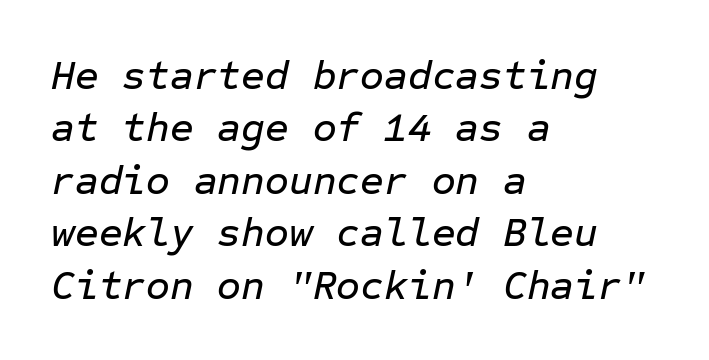
Horizontal alignment here is leftward, the default for most running prose. Standard letterfit; no display-style spreading of the glyphs. Unmarked baselines from the first word to the last. One glance says typical: line gaps are just what's usual.
